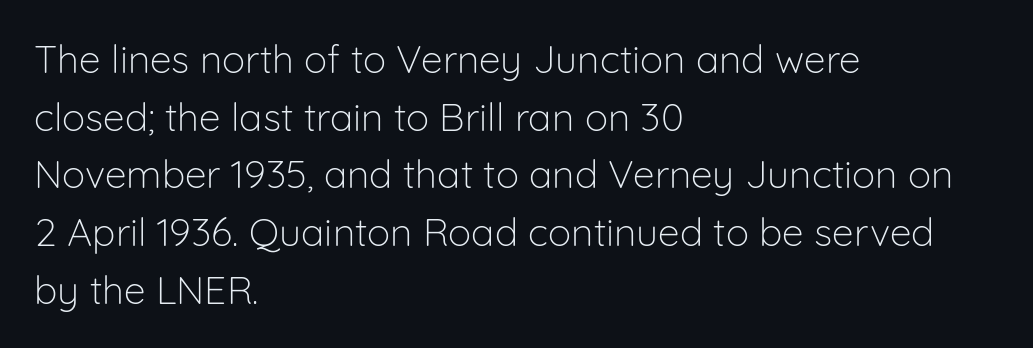
The strokes carry an ordinary text weight at most. Compared with a centered layout, this one pins lines to the left instead. Posture: upright roman. The type family on display is of the sans-serif kind.
